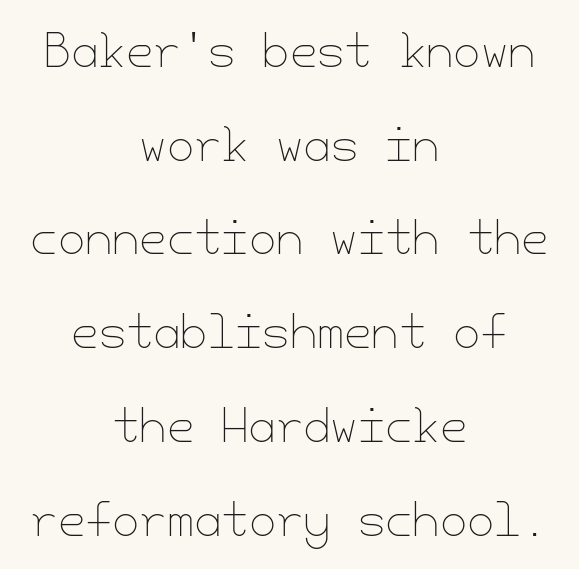
{"italic": "no", "bold": "no", "weight": "thin", "width": "normal", "stroke_contrast": "low", "x_height": "small", "underline": "no", "align": "center", "line_spacing": "loose", "line_spacing_ratio": 2.13, "letter_spacing": "normal", "letter_spacing_em": 0.0, "glyph_px": 44}
